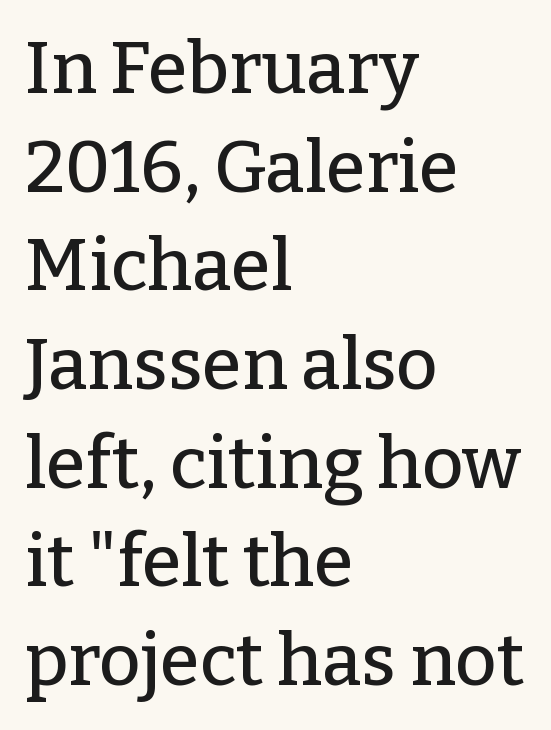
{"serif": "yes", "italic": "no", "width": "normal", "stroke_contrast": "low", "x_height": "medium", "monospaced": "no", "underline": "no", "align": "left", "line_spacing": "normal", "line_spacing_ratio": 1.37, "letter_spacing": "normal", "letter_spacing_em": 0.0, "glyph_px": 72}
